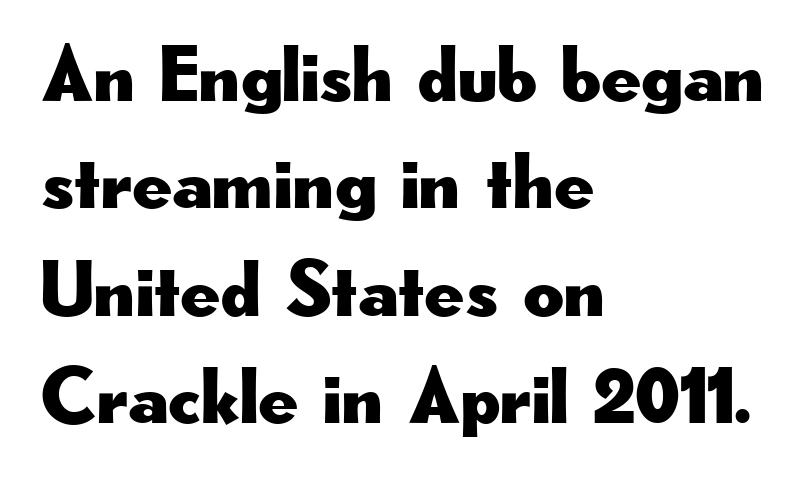
{"serif": "no", "italic": "no", "width": "wide", "stroke_contrast": "low", "x_height": "small", "monospaced": "no", "underline": "no", "align": "left", "line_spacing": "normal", "line_spacing_ratio": 1.36, "letter_spacing": "normal", "letter_spacing_em": 0.0, "glyph_px": 79}
